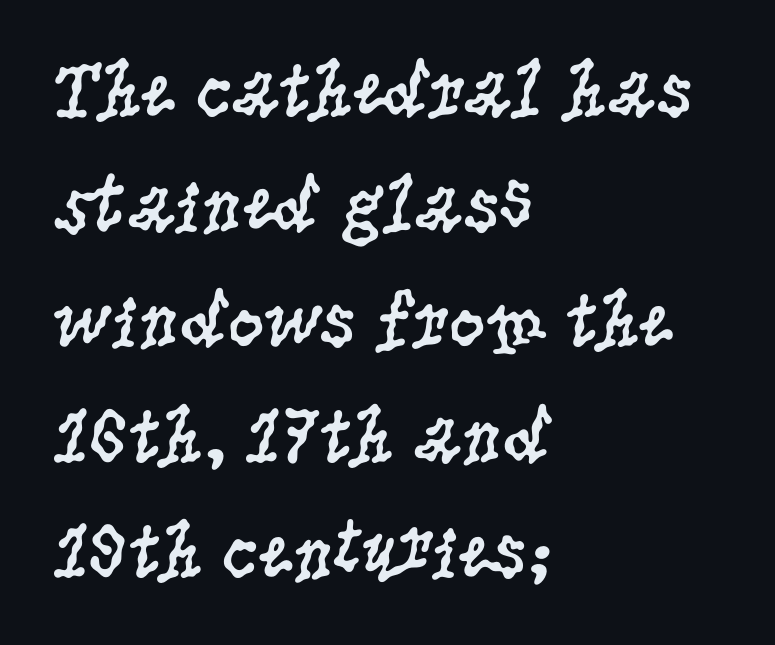
{"serif": "yes", "bold": "no", "weight": "regular", "width": "condensed", "stroke_contrast": "low", "x_height": "large", "monospaced": "no", "underline": "no", "align": "left", "line_spacing": "normal", "line_spacing_ratio": 1.44, "letter_spacing": "normal", "letter_spacing_em": 0.0, "glyph_px": 80}
